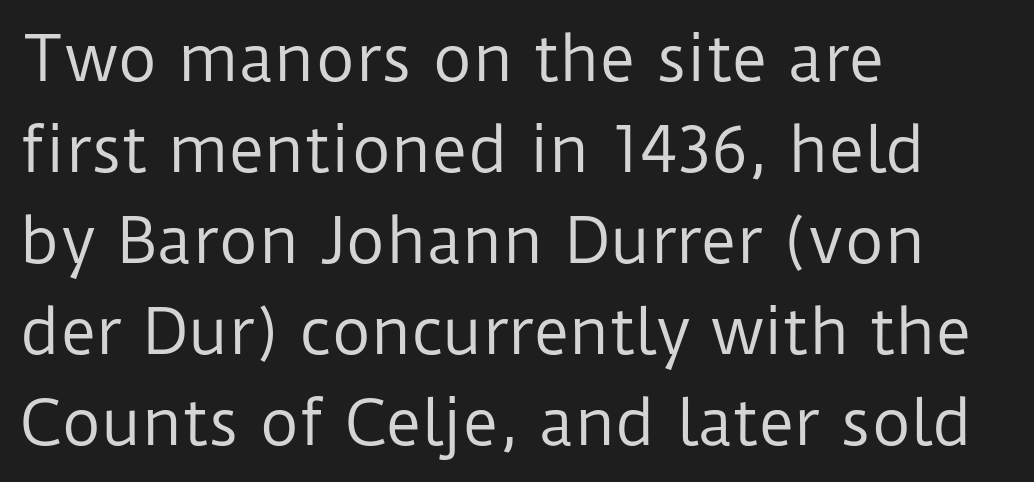
Q: Is the text bold? A: No.
Q: Is the text italic (slanted)? A: No, it is upright.
Q: Is the typeface a serif or a sans-serif typeface? A: Sans-serif.
Q: Is the text underlined? A: No.
Q: How is the paragraph aligned? A: Left-aligned.
Q: Is the spacing between letters normal or unusually wide? A: Normal.
Q: Is the spacing between lines tight, normal or loose? A: Normal.
Q: Width (condensed, normal, or wide)? A: Normal.
Q: Stroke contrast? A: Low.
Q: x-height? A: Medium.
Q: Monospaced? A: No.
